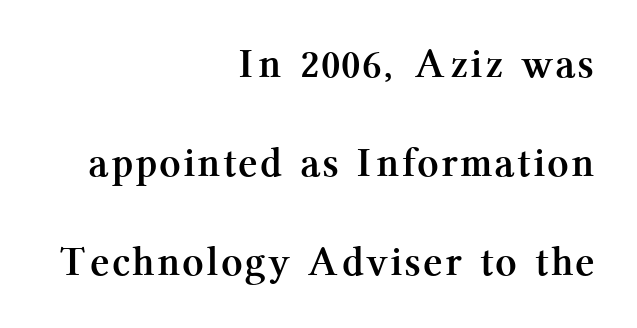
Q: Is the text bold? A: Yes.
Q: Is the text italic (slanted)? A: No, it is upright.
Q: Is the typeface a serif or a sans-serif typeface? A: Serif.
Q: Is the text underlined? A: No.
Q: How is the paragraph aligned? A: Right-aligned.
Q: Is the spacing between lines tight, normal or loose? A: Loose.
Q: Width (condensed, normal, or wide)? A: Normal.
Q: Stroke contrast? A: Medium.
Q: x-height? A: Medium.
Q: Monospaced? A: No.
